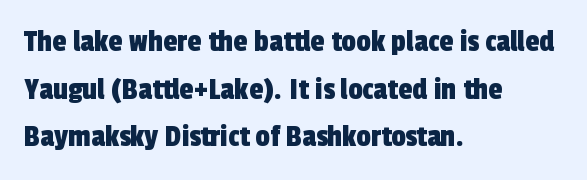
The image shows 32 px condensed sans-serif type; set left-aligned, normal line spacing (1.49x), normal letter spacing, not underlined; a medium x-height.
